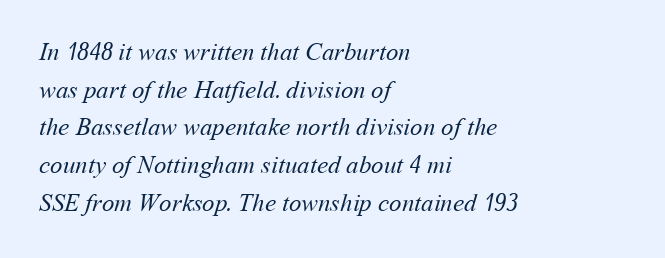
Q: Is the text bold? A: No.
Q: Is the text underlined? A: No.
Q: How is the paragraph aligned? A: Left-aligned.
Q: Is the spacing between letters normal or unusually wide? A: Normal.
Q: Is the spacing between lines tight, normal or loose? A: Normal.
